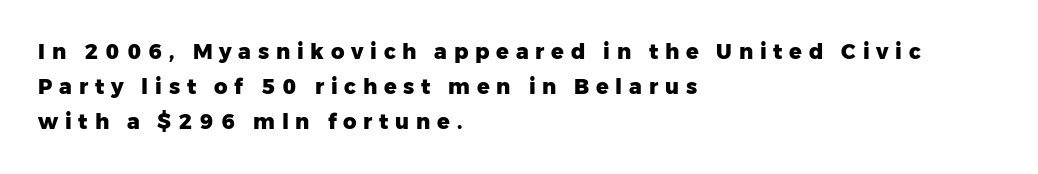
The image shows 21 px bold type, upright; set left-aligned, normal line spacing (1.67x), unusually wide letter spacing (+0.32 em), not underlined.
